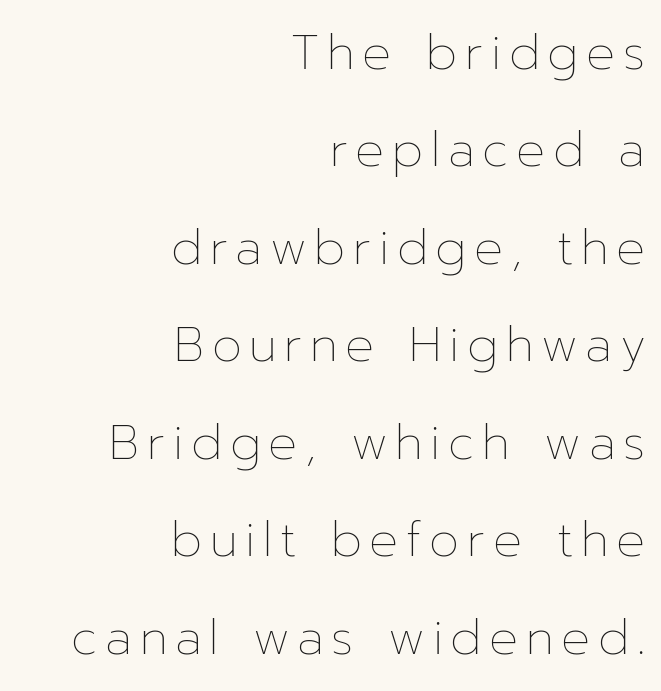
Caption: face not bold, strokes unweighted. Whoever set this chose breathing room over compactness in the vertical rhythm. Spacing verdict: proportional, widths tailored to each character. In CSS terms this would be text-align: right.
